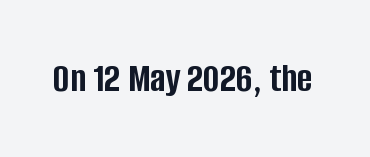
The image shows 42 px semibold, condensed sans-serif type, upright; set normal letter spacing, not underlined; low stroke contrast and a large x-height.
